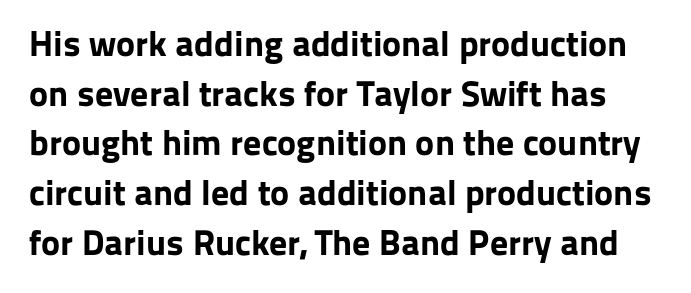
Q: Is the text bold? A: Yes.
Q: Is the text italic (slanted)? A: No, it is upright.
Q: Is the typeface a serif or a sans-serif typeface? A: Sans-serif.
Q: Is the text underlined? A: No.
Q: Is the spacing between letters normal or unusually wide? A: Normal.
Q: Is the spacing between lines tight, normal or loose? A: Normal.
Q: Width (condensed, normal, or wide)? A: Normal.
Q: Stroke contrast? A: Low.
Q: x-height? A: Medium.
Q: Monospaced? A: No.
